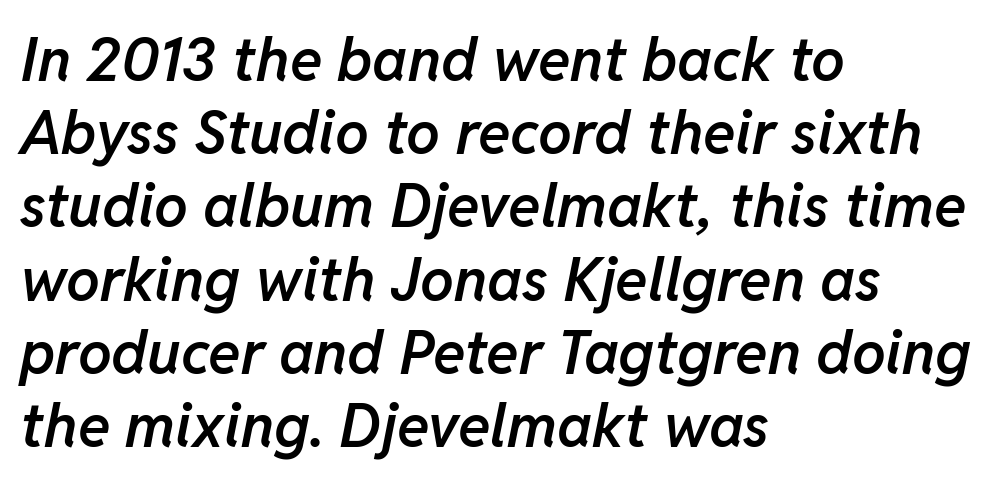
Q: Is the text bold? A: Semi-bold.
Q: Is the text italic (slanted)? A: Yes, it leans right by about 11 degrees.
Q: Is the text underlined? A: No.
Q: How is the paragraph aligned? A: Left-aligned.
Q: Is the spacing between letters normal or unusually wide? A: Normal.
Q: Width (condensed, normal, or wide)? A: Normal.
Q: Stroke contrast? A: Low.
Q: x-height? A: Medium.
Q: Monospaced? A: No.
